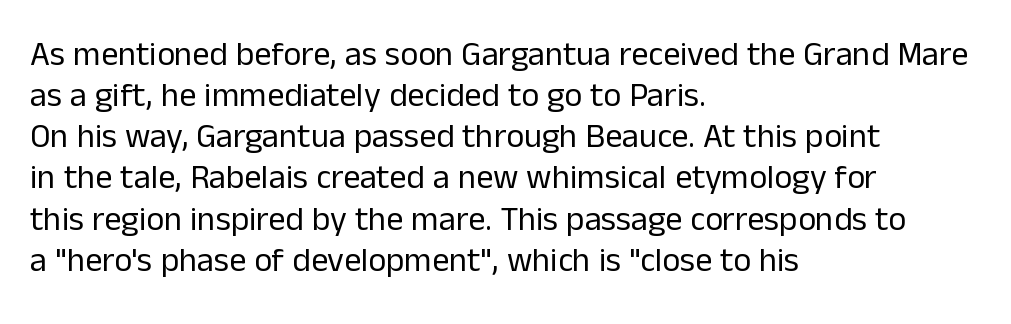
Q: Is the text bold? A: No.
Q: Is the text italic (slanted)? A: No, it is upright.
Q: Is the typeface a serif or a sans-serif typeface? A: Sans-serif.
Q: Is the text underlined? A: No.
Q: How is the paragraph aligned? A: Left-aligned.
Q: Is the spacing between letters normal or unusually wide? A: Normal.
Q: Width (condensed, normal, or wide)? A: Normal.
Q: Stroke contrast? A: Low.
Q: x-height? A: Medium.
Q: Monospaced? A: No.
